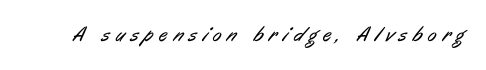
{"bold": "no", "underline": "no", "letter_spacing": "wide", "letter_spacing_em": 0.28, "glyph_px": 21}
